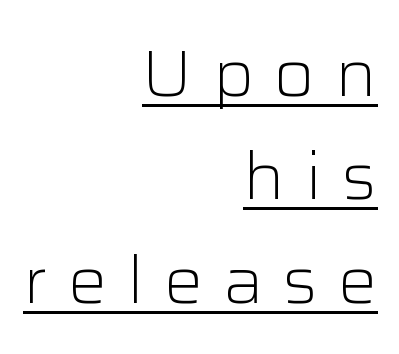
{"serif": "no", "italic": "no", "bold": "no", "weight": "light", "width": "normal", "stroke_contrast": "low", "x_height": "medium", "monospaced": "no", "underline": "yes", "align": "right", "line_spacing": "normal", "line_spacing_ratio": 1.59, "letter_spacing": "wide", "letter_spacing_em": 0.31, "glyph_px": 65}
